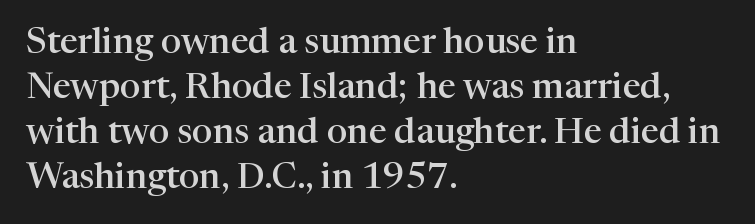
{"serif": "yes", "italic": "no", "bold": "semi", "weight": "semibold", "width": "normal", "stroke_contrast": "high", "x_height": "medium", "monospaced": "no", "underline": "no", "align": "left", "line_spacing": "normal", "line_spacing_ratio": 1.25, "letter_spacing": "normal", "letter_spacing_em": 0.0, "glyph_px": 36}
